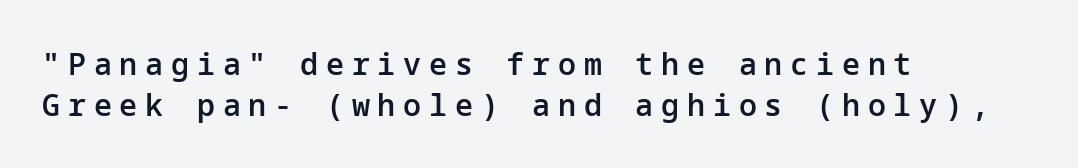
{"serif": "no", "italic": "no", "bold": "semi", "weight": "semibold", "width": "normal", "stroke_contrast": "low", "x_height": "medium", "underline": "no", "align": "left", "line_spacing": "normal", "line_spacing_ratio": 1.38, "letter_spacing": "wide", "letter_spacing_em": 0.26, "glyph_px": 30}
